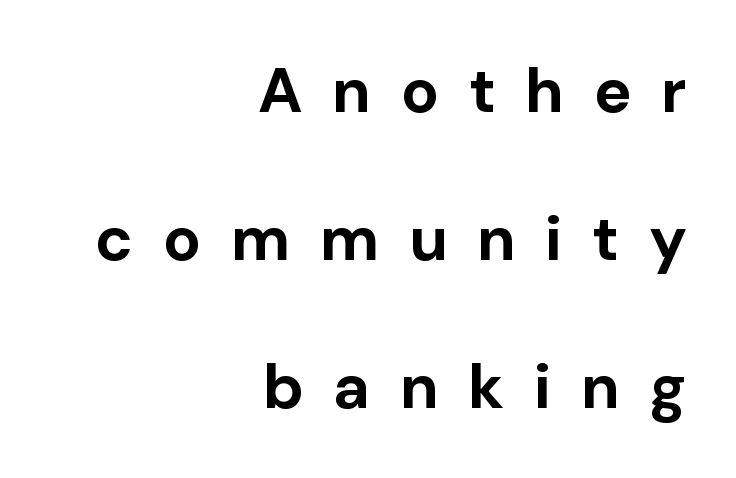
The font is running at its bold setting. The letters stand straight up with perfectly vertical stems. This sample uses expanded letter spacing, leaving extra air between glyphs. Are there feet on the stems? There aren't — it's a sans. The baseline area is clear.
